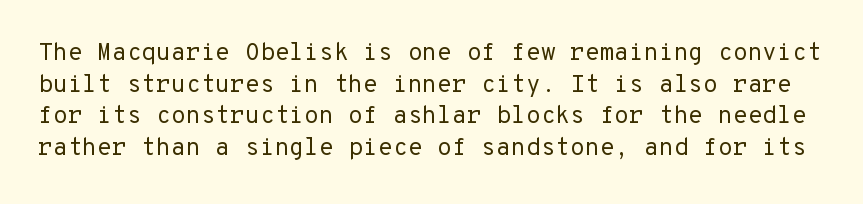
The image shows 24 px text type, upright; set normal line spacing (1.32x), normal letter spacing, not underlined.
